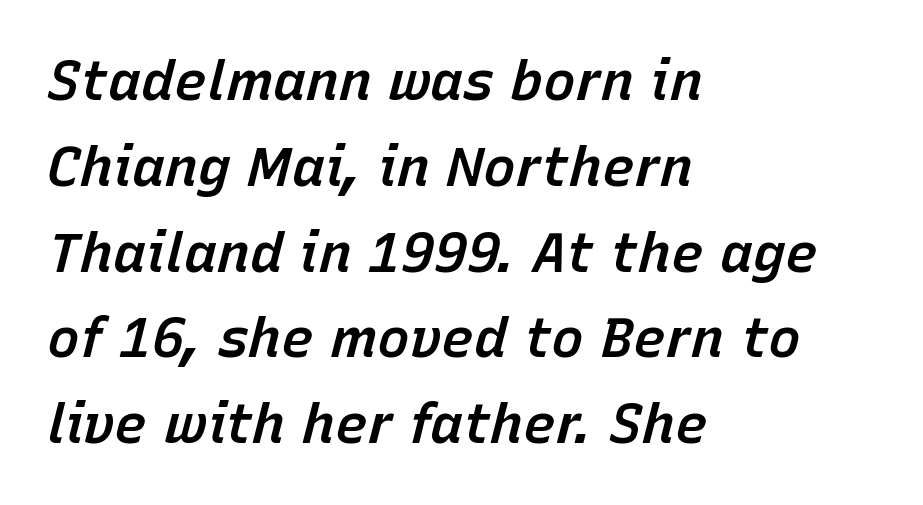
{"italic": "yes", "lean": "right", "slant_degrees": 15, "bold": "semi", "weight": "semibold", "width": "normal", "stroke_contrast": "low", "x_height": "medium", "monospaced": "no", "underline": "no", "align": "left", "line_spacing": "normal", "line_spacing_ratio": 1.56, "letter_spacing": "normal", "letter_spacing_em": 0.0, "glyph_px": 55}
